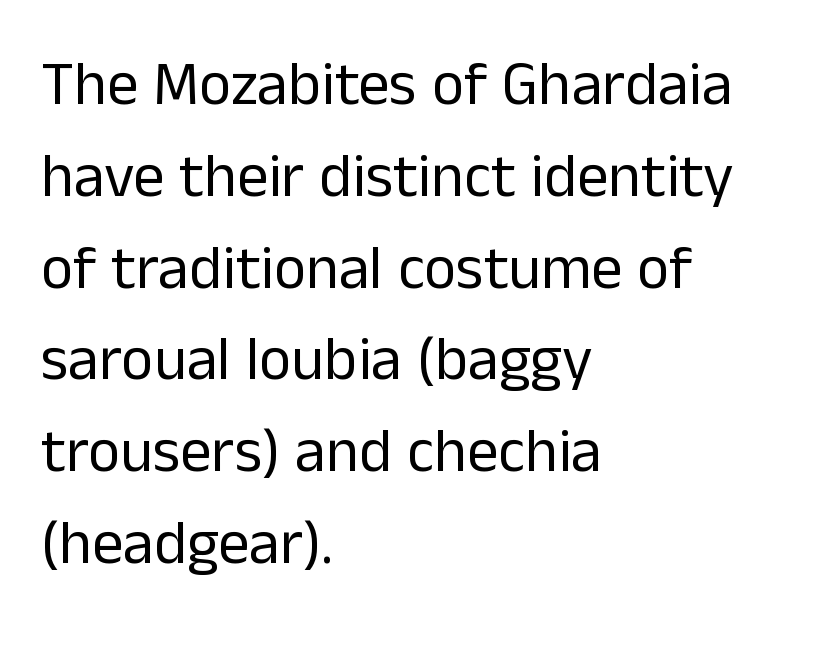
{"serif": "no", "italic": "no", "bold": "no", "weight": "regular", "width": "normal", "stroke_contrast": "low", "x_height": "medium", "monospaced": "no", "underline": "no", "align": "left", "line_spacing": "normal", "line_spacing_ratio": 1.48, "letter_spacing": "normal", "letter_spacing_em": 0.0, "glyph_px": 62}
